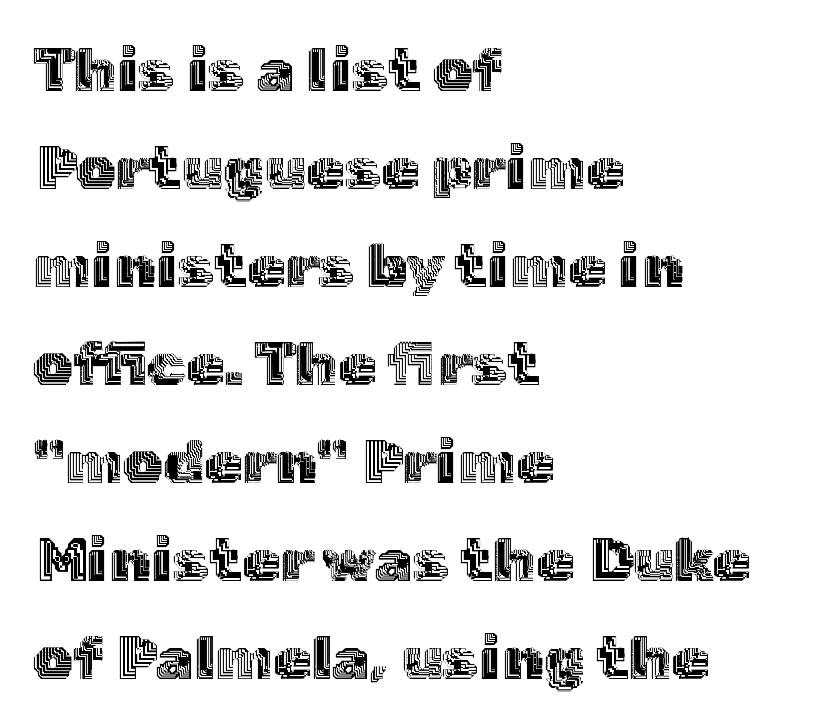
Ascenders rise straight up at ninety degrees. The rendering uses natural spacing where letterforms have individual widths. Bare-footed words on every line. Rows of type keep a routine distance in the vertical direction. The letterforms sit shoulder to shoulder at normal distance. The rendering anchors every line to the left-hand side.
